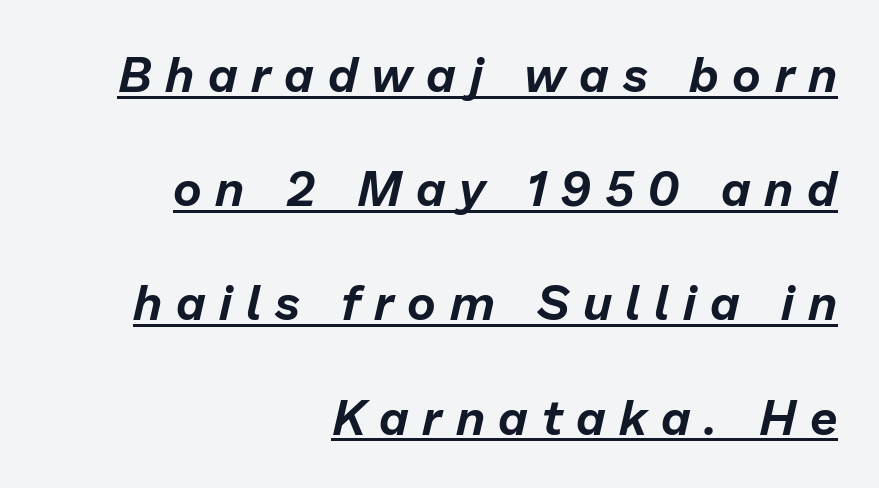
The image shows 49 px text type, italic (leaning right); set right-aligned, loose line spacing (2.33x), unusually wide letter spacing (+0.28 em), underlined; low stroke contrast and a medium x-height.
